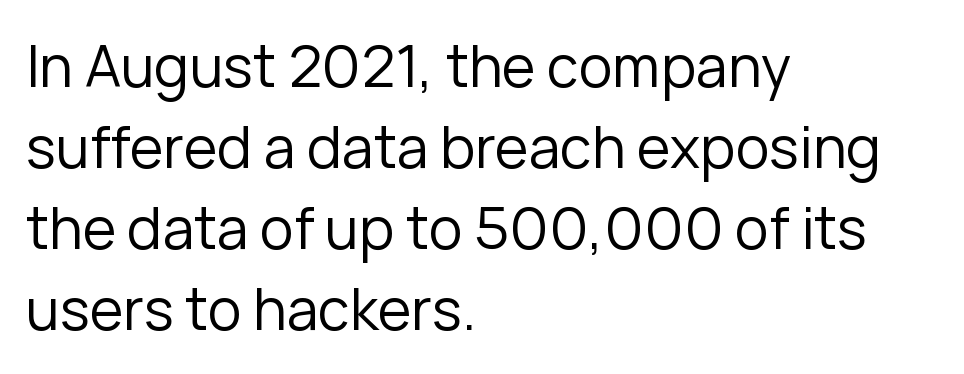
The image shows 57 px regular-weight sans-serif type, upright; set left-aligned, normal line spacing (1.42x), normal letter spacing, not underlined; low stroke contrast and a medium x-height.
